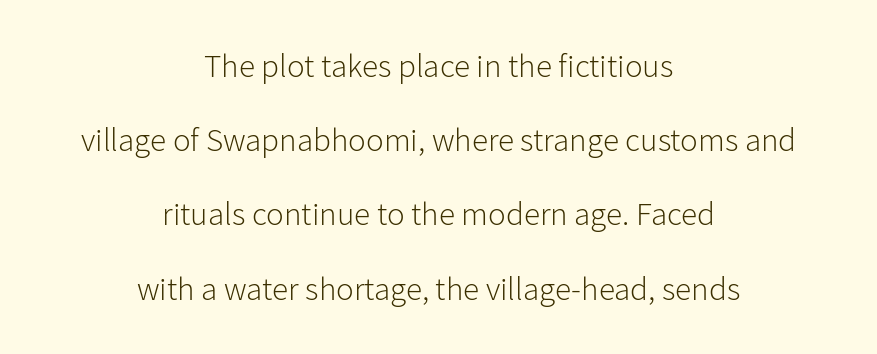
Q: Is the text bold? A: No.
Q: Is the text italic (slanted)? A: No, it is upright.
Q: Is the typeface a serif or a sans-serif typeface? A: Sans-serif.
Q: Is the text underlined? A: No.
Q: How is the paragraph aligned? A: Centered.
Q: Is the spacing between letters normal or unusually wide? A: Normal.
Q: Is the spacing between lines tight, normal or loose? A: Loose.
Q: Width (condensed, normal, or wide)? A: Normal.
Q: Stroke contrast? A: Low.
Q: x-height? A: Medium.
Q: Monospaced? A: No.
